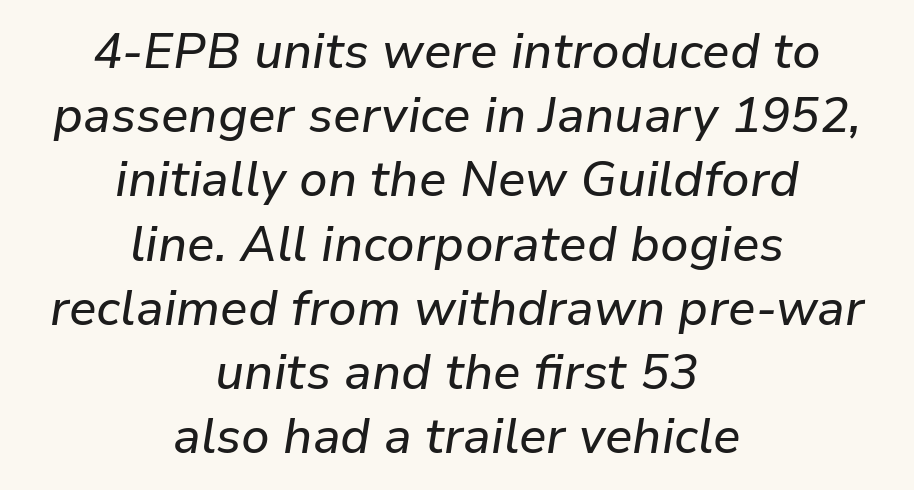
Q: Is the text italic (slanted)? A: Yes, it leans right by about 9 degrees.
Q: Is the text underlined? A: No.
Q: How is the paragraph aligned? A: Centered.
Q: Is the spacing between letters normal or unusually wide? A: Normal.
Q: Is the spacing between lines tight, normal or loose? A: Normal.
Q: Width (condensed, normal, or wide)? A: Normal.
Q: Stroke contrast? A: Low.
Q: x-height? A: Medium.
Q: Monospaced? A: No.
